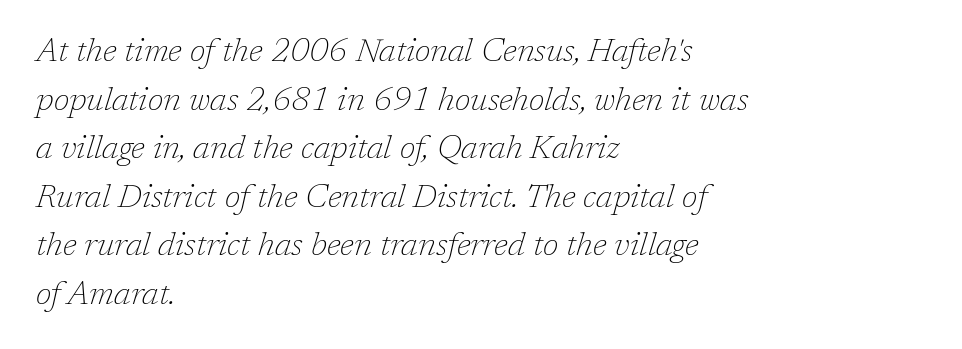
The image shows 33 px thin serif type, italic (leaning right); set left-aligned, normal line spacing (1.47x), normal letter spacing, not underlined; low stroke contrast and a medium x-height.
